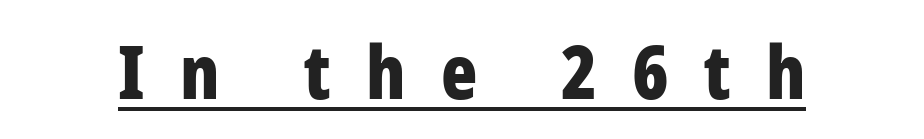
A roman cut, with each character standing at attention. In designer terms, the underline attribute is active on this setting. Pretty heavy lettering here — definitely bold. Type style note: lacks serifs. The letters advance in unequal steps, a hallmark of proportional type. Substantial extra tracking has been applied to these lines.
